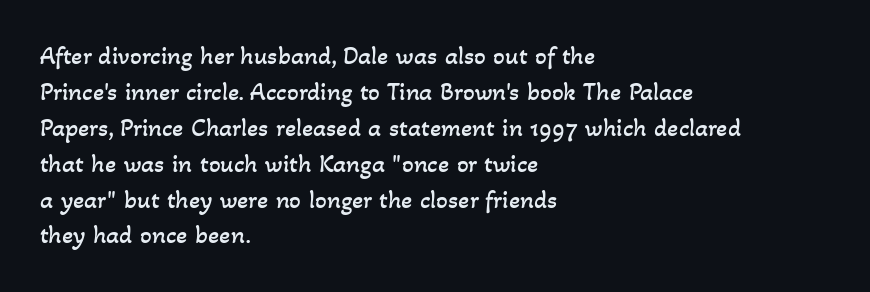
{"bold": "no", "underline": "no", "align": "left", "line_spacing": "normal", "line_spacing_ratio": 1.38, "letter_spacing": "normal", "letter_spacing_em": 0.0, "glyph_px": 26}
